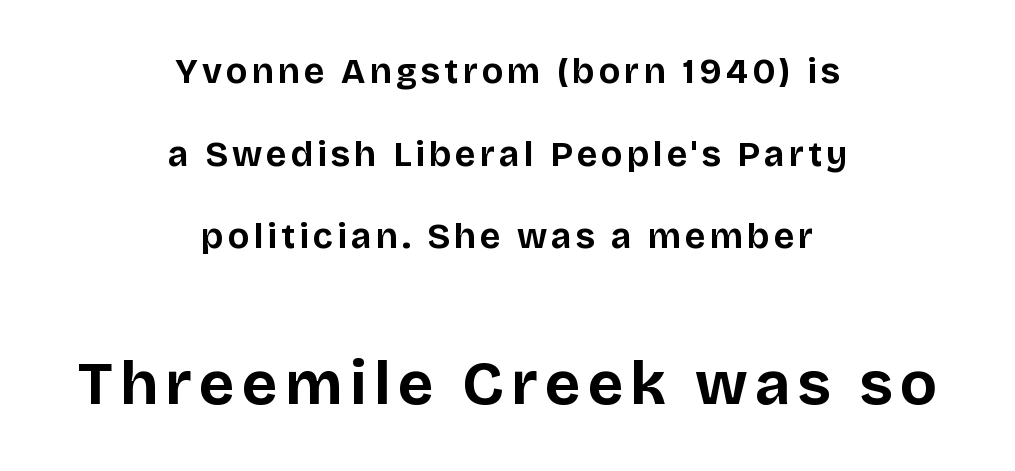
Stroke thickness is high; the sample reads as a true bold. Is the block centered? Yes — each line is placed symmetrically about the middle. Successive baselines arrive slowly, with a big drop between each. Size contrast runs from small at the top to large at the bottom. Underlining? Definitely not there.
